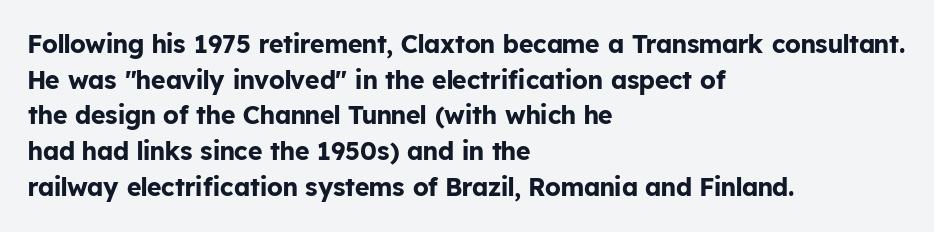
The image shows 25 px bold type, upright; set left-aligned, normal line spacing (1.43x), normal letter spacing, not underlined.
